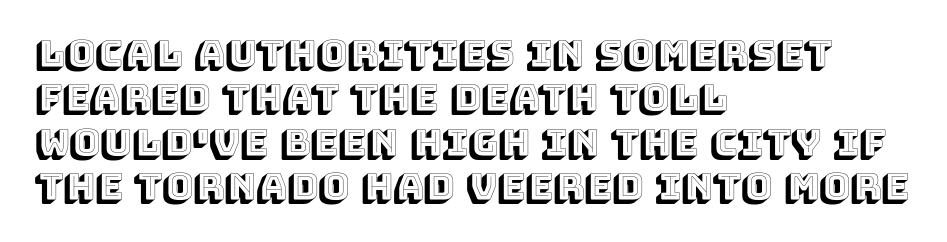
Short note: letters normally spaced. Alignment: flush left. Is there any slant? The stems are plumb. The words here are not underlined.
